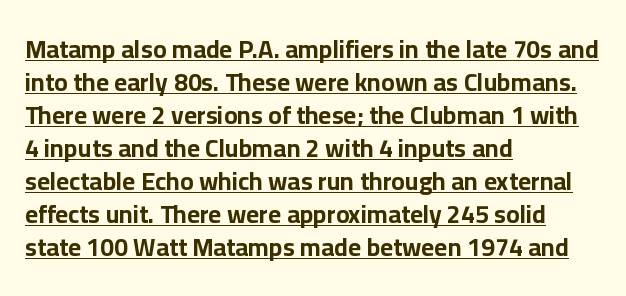
{"italic": "no", "bold": "yes", "underline": "yes", "align": "left", "line_spacing": "normal", "line_spacing_ratio": 1.32, "letter_spacing": "normal", "letter_spacing_em": 0.0, "glyph_px": 25}
